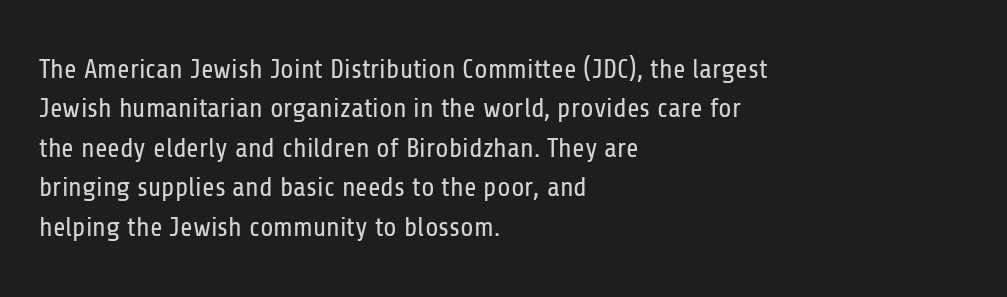
{"italic": "no", "bold": "no", "underline": "no", "align": "left", "line_spacing": "normal", "line_spacing_ratio": 1.46, "letter_spacing": "normal", "letter_spacing_em": 0.0, "glyph_px": 27}
